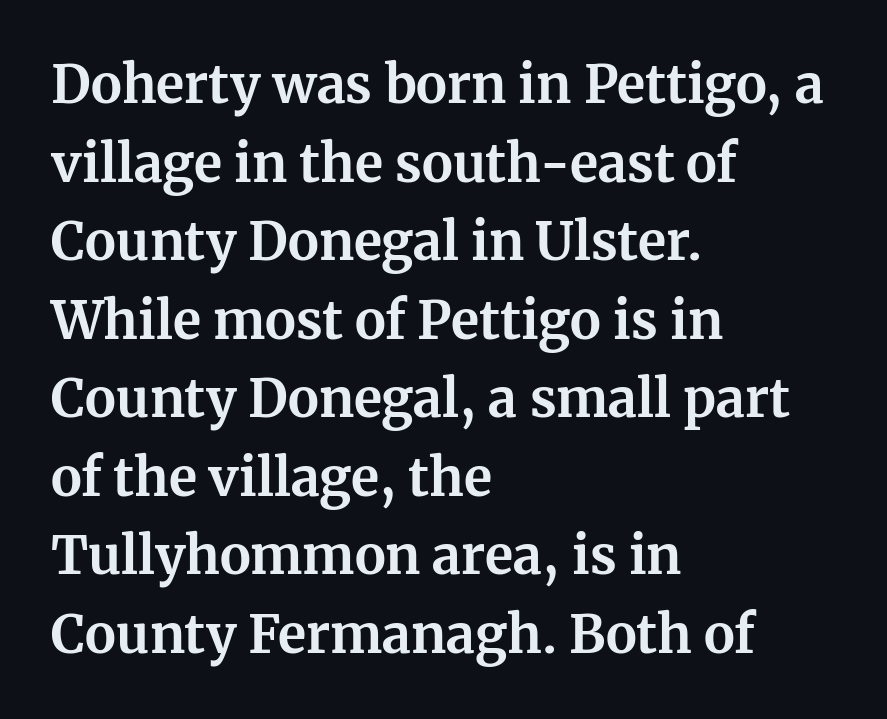
{"serif": "yes", "italic": "no", "bold": "yes", "weight": "bold", "width": "normal", "stroke_contrast": "medium", "x_height": "medium", "monospaced": "no", "underline": "no", "align": "left", "line_spacing": "normal", "line_spacing_ratio": 1.51, "letter_spacing": "normal", "letter_spacing_em": 0.0, "glyph_px": 52}
